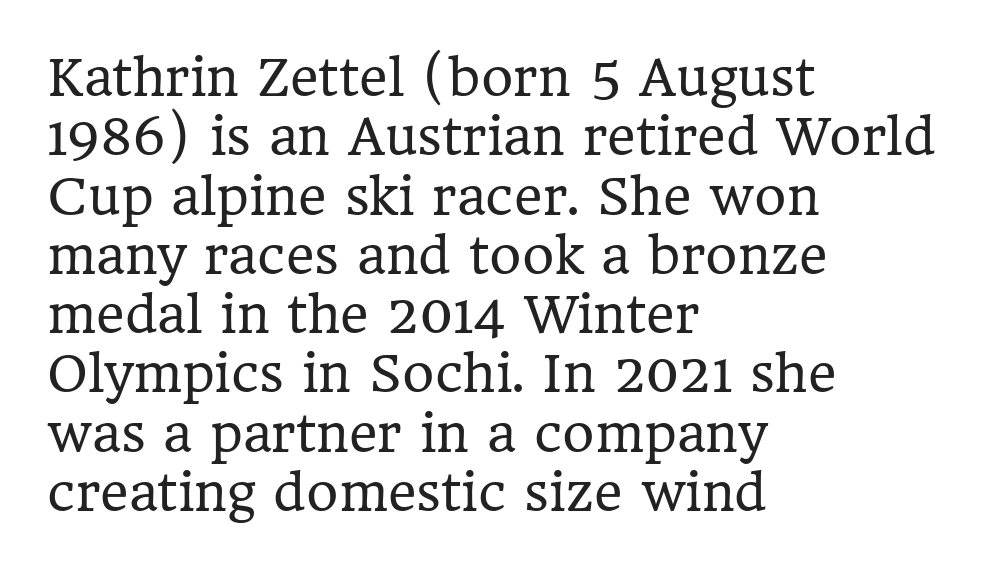
The image shows 49 px regular-weight serif type, upright; set left-aligned, line spacing 1.21x, normal letter spacing, not underlined; low stroke contrast and a medium x-height.
